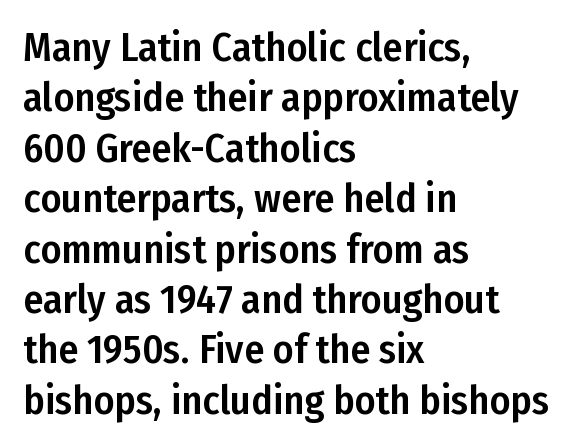
Honestly, there is no underline to notice here at all. The specimen reads as upright at a glance. Letterform terminals end flat and unadorned throughout the passage. Is the letter spacing exaggerated? No — it looks like the ordinary default. Which margin do the lines hug? The left one — the right edge is uneven.
